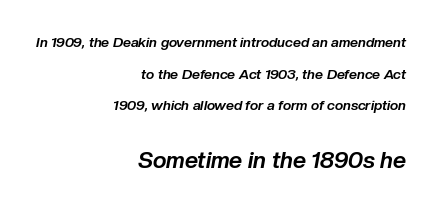
Q: Is the text bold? A: Yes.
Q: Is the text italic (slanted)? A: Yes, it leans right by about 10 degrees.
Q: Is the text underlined? A: No.
Q: How is the paragraph aligned? A: Right-aligned.
Q: Is the spacing between letters normal or unusually wide? A: Normal.
Q: Is the spacing between lines tight, normal or loose? A: Loose.
Q: Which block of text is set in a larger size, the first (top) or the second (bottom)? A: The second (bottom) one.
